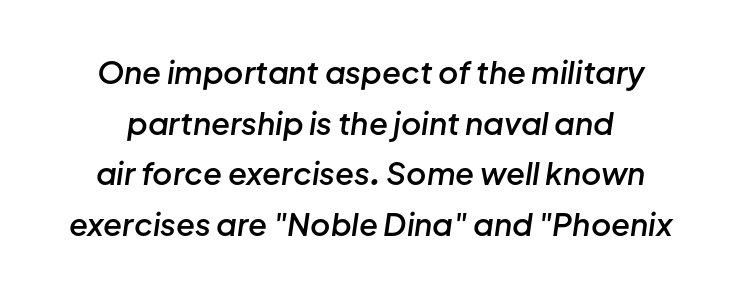
There is no visible air inserted between adjacent glyphs. Baseline-to-baseline distance is the conventional proportion of letter height. The glyphs have the mass of a demibold cut, below bold. A bare baseline throughout the passage. You could not count columns in this text — the font is proportionally spaced. Yep, that's italic — everything's leaning.
